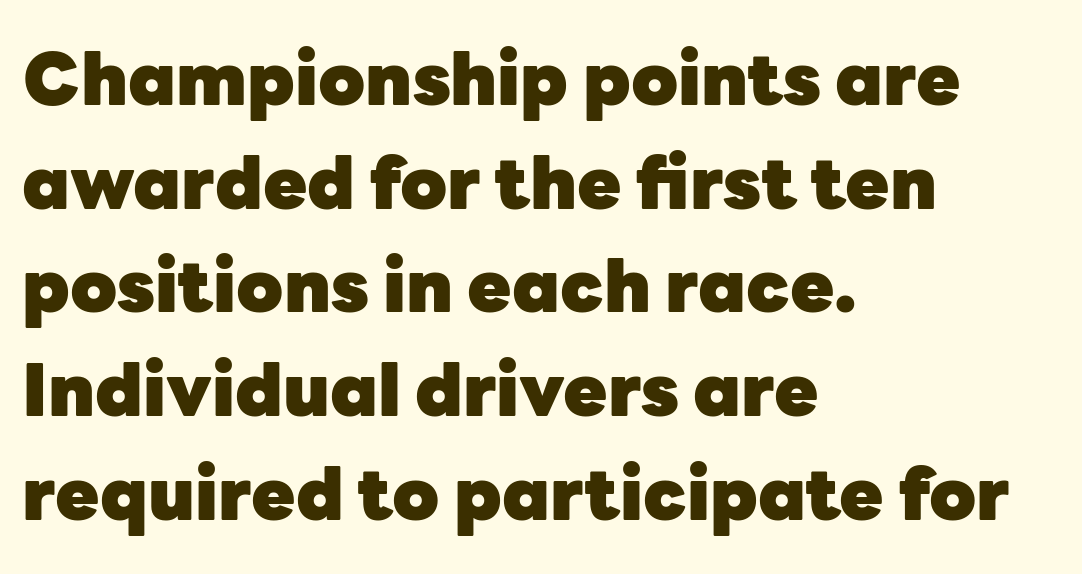
Q: Is the text bold? A: Yes.
Q: Is the text italic (slanted)? A: No, it is upright.
Q: Is the typeface a serif or a sans-serif typeface? A: Sans-serif.
Q: Is the text underlined? A: No.
Q: How is the paragraph aligned? A: Left-aligned.
Q: Is the spacing between letters normal or unusually wide? A: Normal.
Q: Is the spacing between lines tight, normal or loose? A: Normal.
Q: Width (condensed, normal, or wide)? A: Normal.
Q: Stroke contrast? A: Low.
Q: x-height? A: Medium.
Q: Monospaced? A: No.
